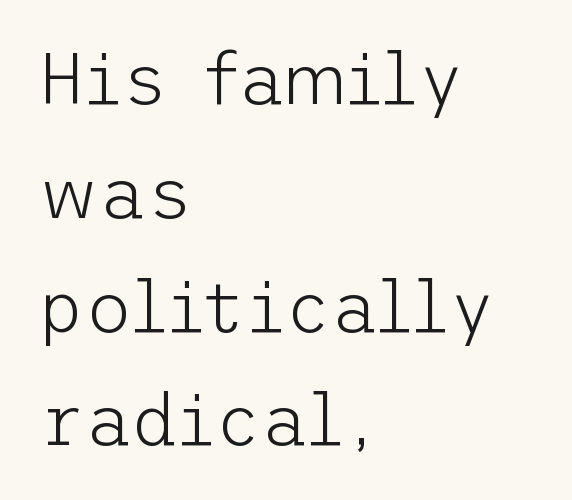
The image shows 72 px light sans-serif type, upright; set left-aligned, normal line spacing (1.58x), normal letter spacing, not underlined; low stroke contrast and a medium x-height.
